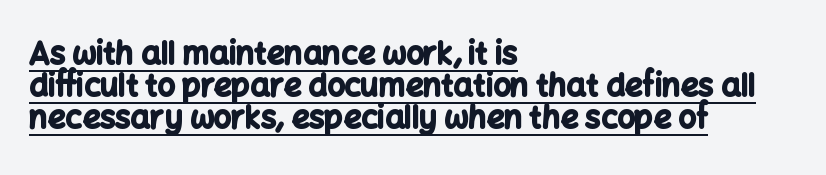
{"serif": "no", "italic": "no", "bold": "yes", "weight": "bold", "width": "normal", "stroke_contrast": "low", "x_height": "medium", "monospaced": "no", "underline": "yes", "align": "left", "line_spacing": "tight", "line_spacing_ratio": 1.03, "letter_spacing": "normal", "letter_spacing_em": 0.0, "glyph_px": 31}
